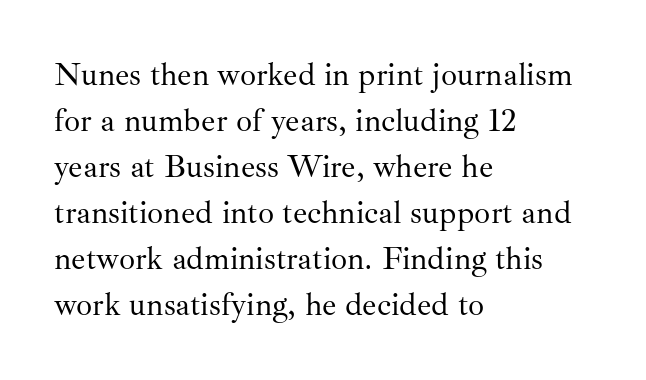
{"serif": "yes", "italic": "no", "bold": "no", "weight": "regular", "width": "normal", "stroke_contrast": "medium", "x_height": "small", "monospaced": "no", "underline": "no", "align": "left", "line_spacing": "normal", "line_spacing_ratio": 1.44, "letter_spacing": "normal", "letter_spacing_em": 0.0, "glyph_px": 32}
